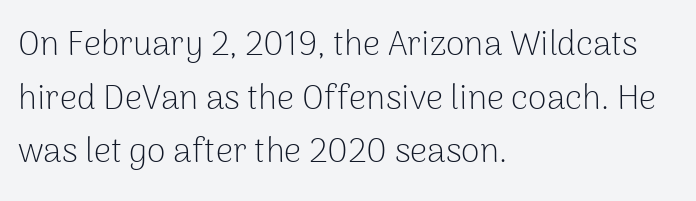
{"serif": "no", "italic": "no", "bold": "no", "weight": "light", "width": "normal", "stroke_contrast": "low", "x_height": "medium", "monospaced": "no", "underline": "no", "align": "left", "line_spacing": "normal", "line_spacing_ratio": 1.58, "letter_spacing": "normal", "letter_spacing_em": 0.0, "glyph_px": 34}
